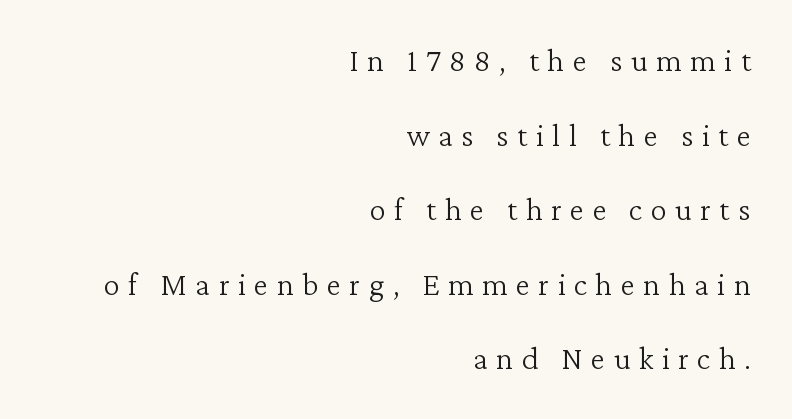
The image shows 33 px light serif type, upright; set right-aligned, loose line spacing (2.26x), unusually wide letter spacing (+0.25 em), not underlined; low stroke contrast and a medium x-height.
